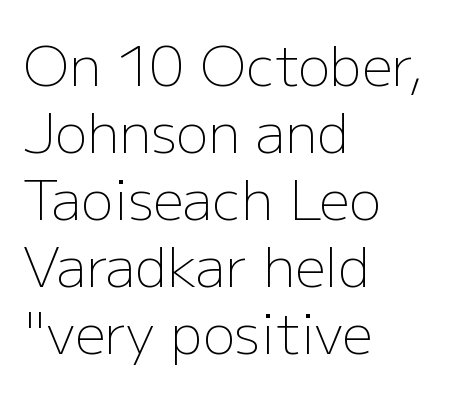
{"serif": "no", "italic": "no", "bold": "no", "weight": "light", "width": "normal", "stroke_contrast": "low", "x_height": "medium", "monospaced": "no", "underline": "no", "align": "left", "line_spacing_ratio": 1.24, "letter_spacing": "normal", "letter_spacing_em": 0.0, "glyph_px": 54}
